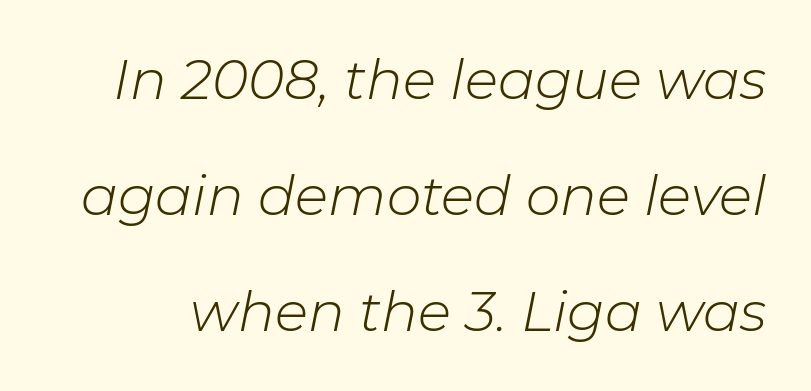
Q: Is the text bold? A: No.
Q: Is the text italic (slanted)? A: Yes, it leans right by about 11 degrees.
Q: Is the text underlined? A: No.
Q: Is the spacing between letters normal or unusually wide? A: Normal.
Q: Is the spacing between lines tight, normal or loose? A: Loose.
Q: Width (condensed, normal, or wide)? A: Normal.
Q: Stroke contrast? A: Low.
Q: x-height? A: Medium.
Q: Monospaced? A: No.
